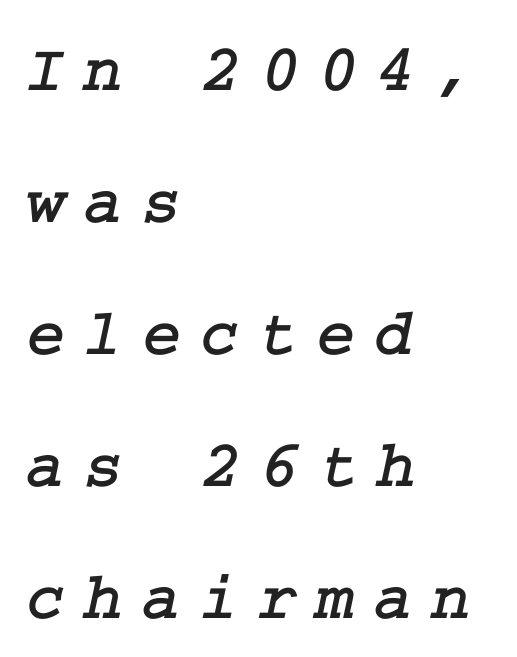
The lines in this sample share a left origin and differ only in where they stop. Does extra space separate the letters? Yes, quite a lot of it. The lines are spread far apart with generous leading. Underlining? Definitely not there. Observe the serifs anchoring each vertical stroke in this sample.
